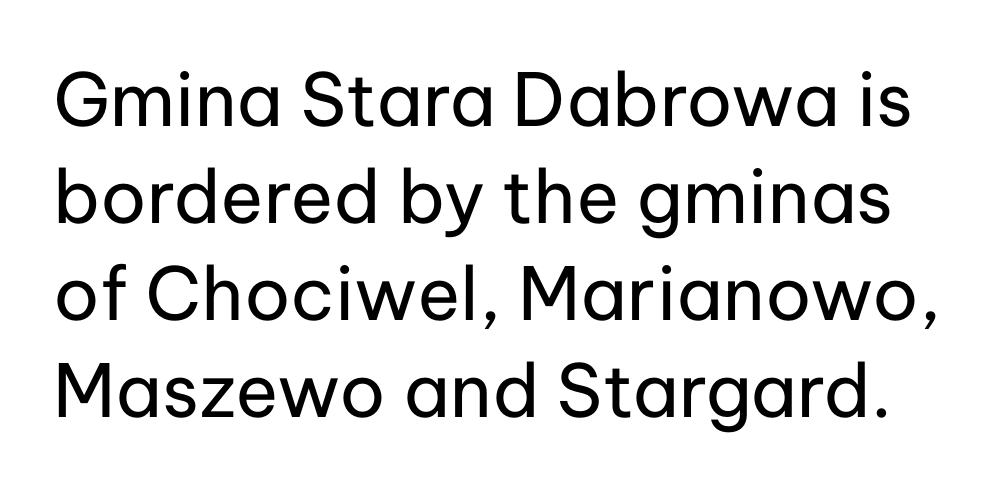
The text was rendered using a sans face with plain stroke endings. Style check: upright. Stroke thickness stays within the range of a standard reading face or lighter. Reading down the column, the eye jumps a familiar distance to each next line. The words here are not underlined. The line texture is even and compact thanks to regular tracking.
